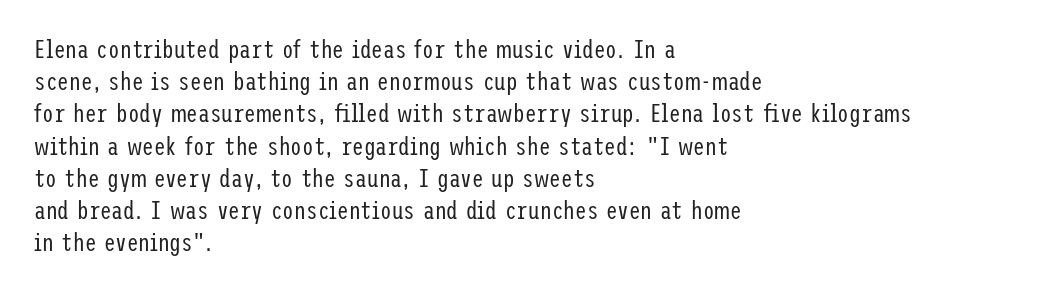
{"italic": "no", "bold": "no", "underline": "no", "align": "left", "line_spacing_ratio": 1.24, "letter_spacing": "normal", "letter_spacing_em": 0.0, "glyph_px": 26}
